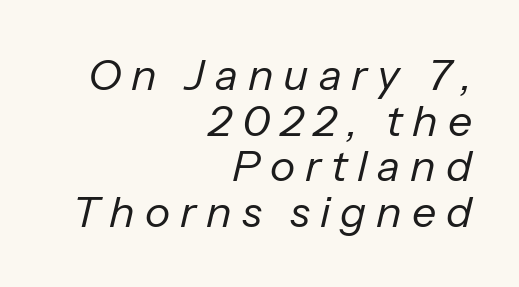
{"italic": "yes", "lean": "right", "slant_degrees": 13, "bold": "no", "weight": "regular", "width": "normal", "stroke_contrast": "low", "x_height": "medium", "monospaced": "no", "underline": "no", "align": "right", "line_spacing": "tight", "line_spacing_ratio": 1.06, "letter_spacing": "wide", "letter_spacing_em": 0.23, "glyph_px": 43}
